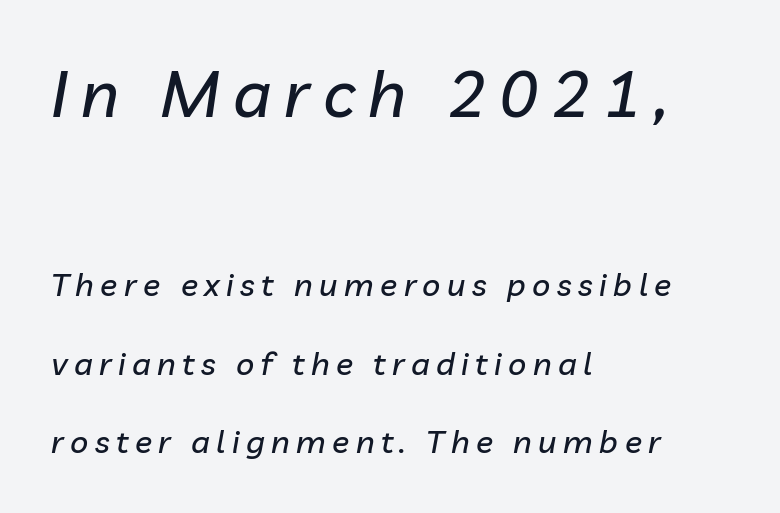
Quick note: interline space is abundant. Is the lower block the larger one? No — the upper block carries the bigger type. The paragraph has a hard left edge and a soft right edge. Think of a printed novel: that variable character pitch is what you see here.
